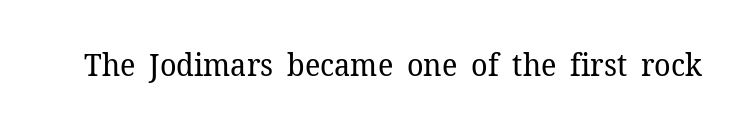
{"serif": "yes", "italic": "no", "bold": "no", "weight": "regular", "width": "normal", "stroke_contrast": "low", "x_height": "medium", "monospaced": "no", "underline": "no", "letter_spacing": "normal", "letter_spacing_em": 0.0, "glyph_px": 31}
